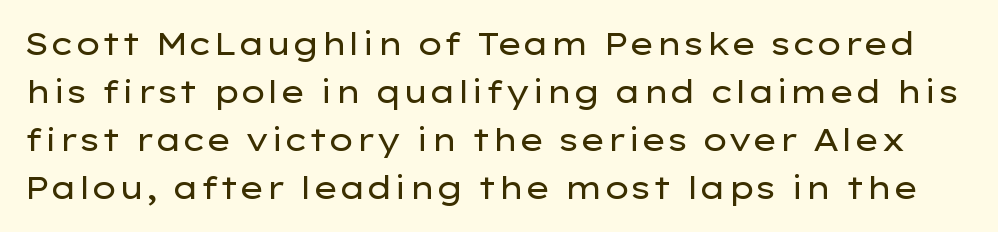
The image shows 31 px regular-weight, wide sans-serif type, upright; set normal line spacing (1.55x), normal letter spacing, not underlined; low stroke contrast and a medium x-height.
